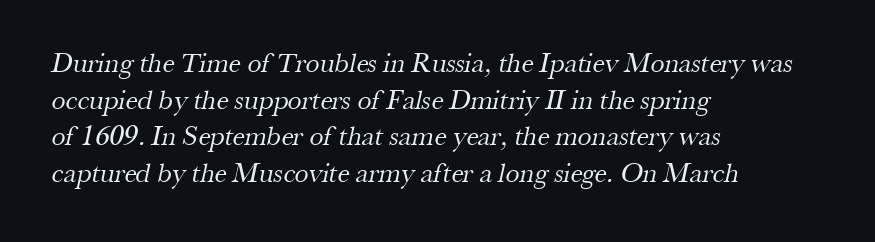
Q: Is the text bold? A: No.
Q: Is the typeface a serif or a sans-serif typeface? A: Serif.
Q: Is the text underlined? A: No.
Q: How is the paragraph aligned? A: Left-aligned.
Q: Is the spacing between letters normal or unusually wide? A: Normal.
Q: Is the spacing between lines tight, normal or loose? A: Normal.
Q: Width (condensed, normal, or wide)? A: Normal.
Q: Stroke contrast? A: Medium.
Q: x-height? A: Small.
Q: Monospaced? A: No.
